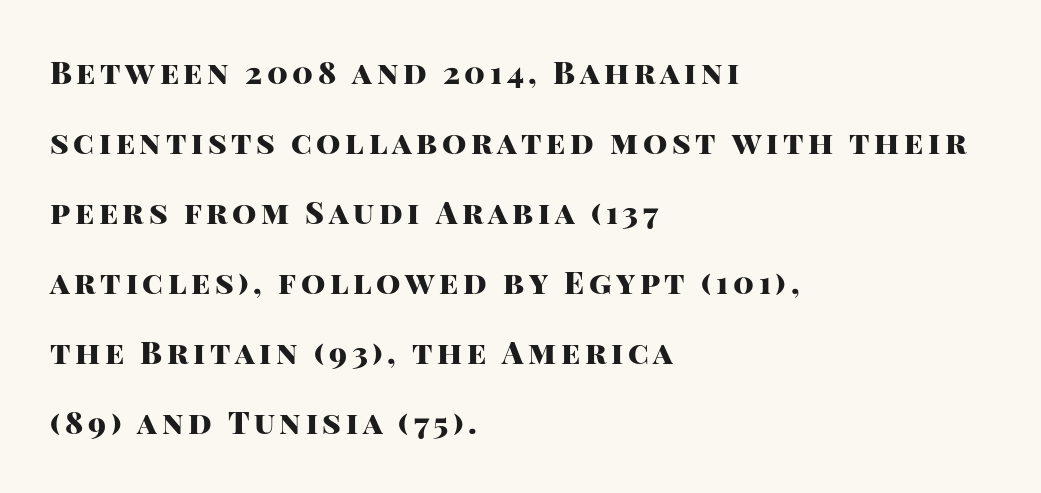
{"serif": "no", "italic": "no", "bold": "yes", "weight": "heavy", "width": "normal", "stroke_contrast": "high", "x_height": "large", "monospaced": "no", "underline": "no", "align": "left", "line_spacing": "loose", "line_spacing_ratio": 2.26, "glyph_px": 31}
